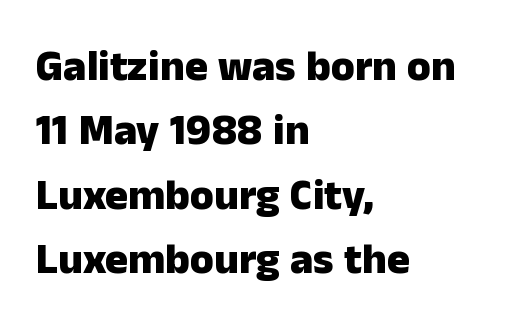
The image shows 43 px heavy sans-serif type, upright; set left-aligned, normal line spacing (1.5x), normal letter spacing, not underlined; low stroke contrast and a medium x-height.
